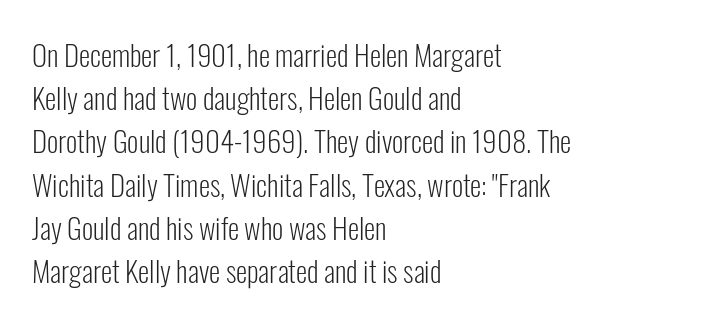
Q: Is the text bold? A: No.
Q: Is the text italic (slanted)? A: No, it is upright.
Q: Is the typeface a serif or a sans-serif typeface? A: Sans-serif.
Q: Is the text underlined? A: No.
Q: How is the paragraph aligned? A: Left-aligned.
Q: Is the spacing between letters normal or unusually wide? A: Normal.
Q: Is the spacing between lines tight, normal or loose? A: Normal.
Q: Width (condensed, normal, or wide)? A: Condensed.
Q: Stroke contrast? A: Low.
Q: x-height? A: Medium.
Q: Monospaced? A: No.
